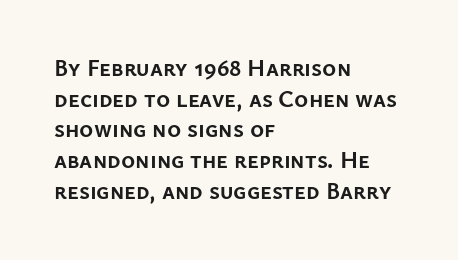
{"italic": "no", "bold": "yes", "underline": "no", "align": "left", "line_spacing": "normal", "line_spacing_ratio": 1.28, "letter_spacing": "normal", "letter_spacing_em": 0.0, "glyph_px": 24}
